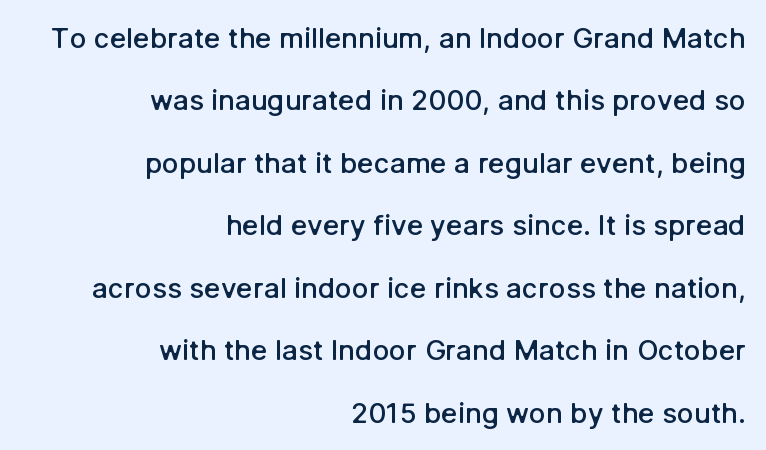
Q: Is the text bold? A: Semi-bold.
Q: Is the text italic (slanted)? A: No, it is upright.
Q: Is the typeface a serif or a sans-serif typeface? A: Sans-serif.
Q: Is the text underlined? A: No.
Q: How is the paragraph aligned? A: Right-aligned.
Q: Is the spacing between letters normal or unusually wide? A: Normal.
Q: Is the spacing between lines tight, normal or loose? A: Loose.
Q: Width (condensed, normal, or wide)? A: Normal.
Q: Stroke contrast? A: Low.
Q: x-height? A: Medium.
Q: Monospaced? A: No.
